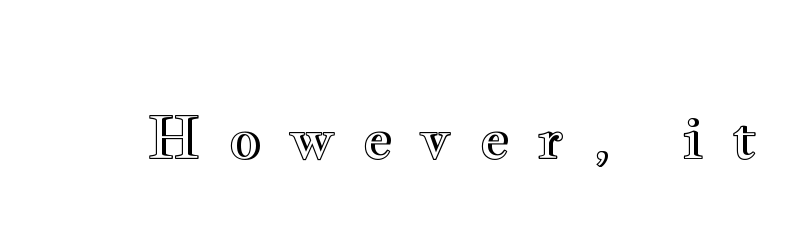
The image shows 58 px wide type, upright; set unusually wide letter spacing (+0.47 em), not underlined; a small x-height.
